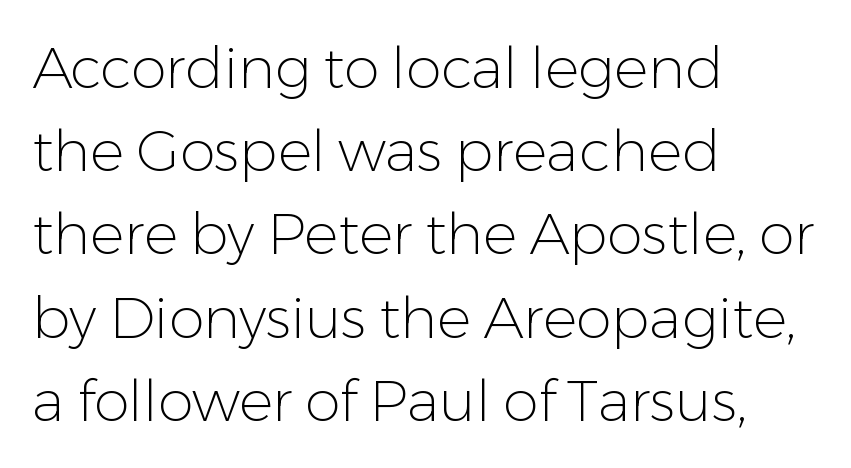
Q: Is the text bold? A: No.
Q: Is the text italic (slanted)? A: No, it is upright.
Q: Is the typeface a serif or a sans-serif typeface? A: Sans-serif.
Q: Is the text underlined? A: No.
Q: How is the paragraph aligned? A: Left-aligned.
Q: Is the spacing between letters normal or unusually wide? A: Normal.
Q: Is the spacing between lines tight, normal or loose? A: Normal.
Q: Width (condensed, normal, or wide)? A: Normal.
Q: Stroke contrast? A: Low.
Q: x-height? A: Medium.
Q: Monospaced? A: No.
